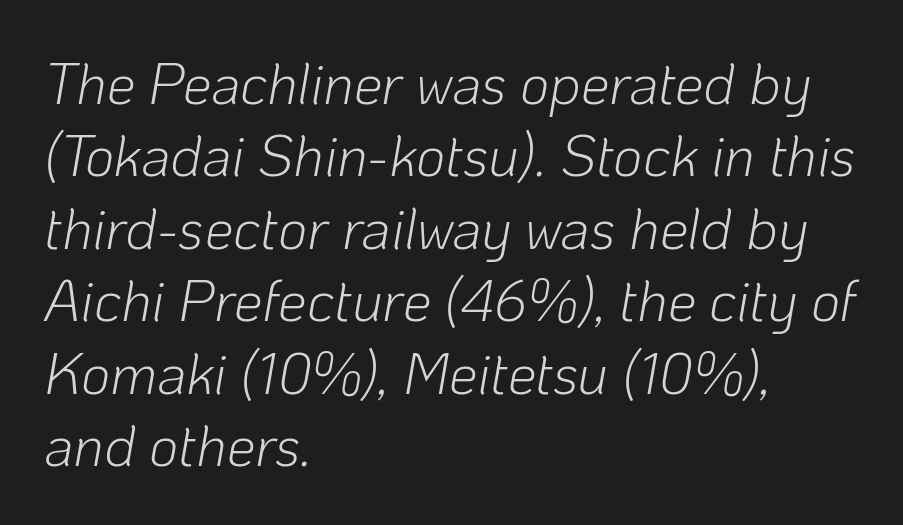
{"italic": "yes", "lean": "right", "slant_degrees": 10, "bold": "no", "weight": "light", "width": "normal", "stroke_contrast": "low", "x_height": "medium", "monospaced": "no", "underline": "no", "align": "left", "line_spacing": "normal", "line_spacing_ratio": 1.27, "letter_spacing": "normal", "letter_spacing_em": 0.0, "glyph_px": 57}
